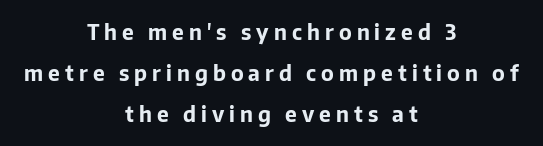
Q: Is the text bold? A: Yes.
Q: Is the text italic (slanted)? A: No, it is upright.
Q: Is the text underlined? A: No.
Q: How is the paragraph aligned? A: Centered.
Q: Is the spacing between letters normal or unusually wide? A: Unusually wide.
Q: Is the spacing between lines tight, normal or loose? A: Loose.
